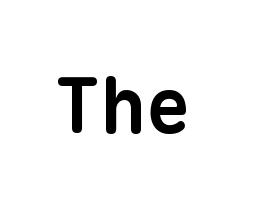
The image shows 76 px bold sans-serif type, monospaced; set normal letter spacing, not underlined; low stroke contrast and a medium x-height.
